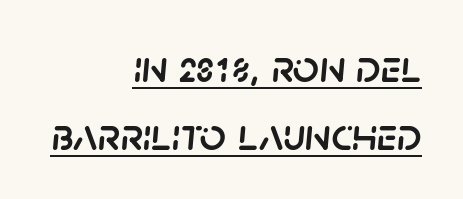
The image shows 46 px text type, italic (leaning right); set right-aligned, normal line spacing (1.47x), normal letter spacing, underlined; low stroke contrast and a large x-height.
